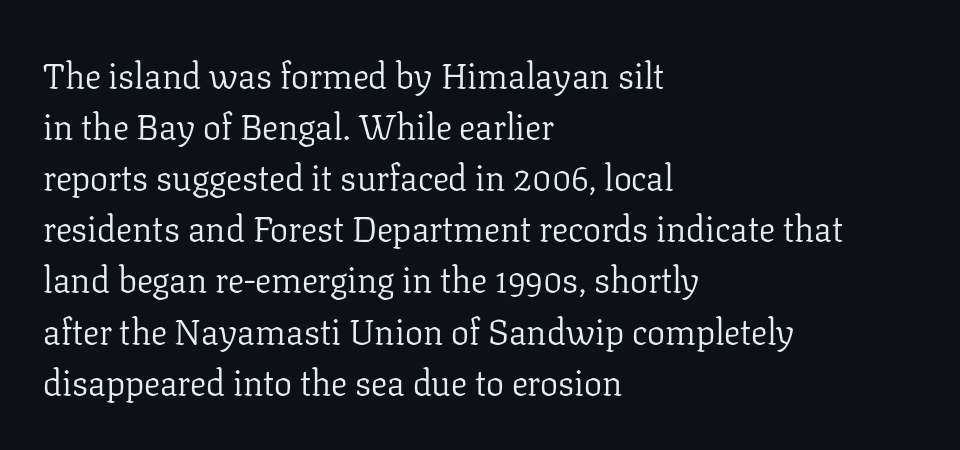
The image shows 36 px light serif type, upright; set left-aligned, normal line spacing (1.42x), normal letter spacing, not underlined; low stroke contrast and a medium x-height.
